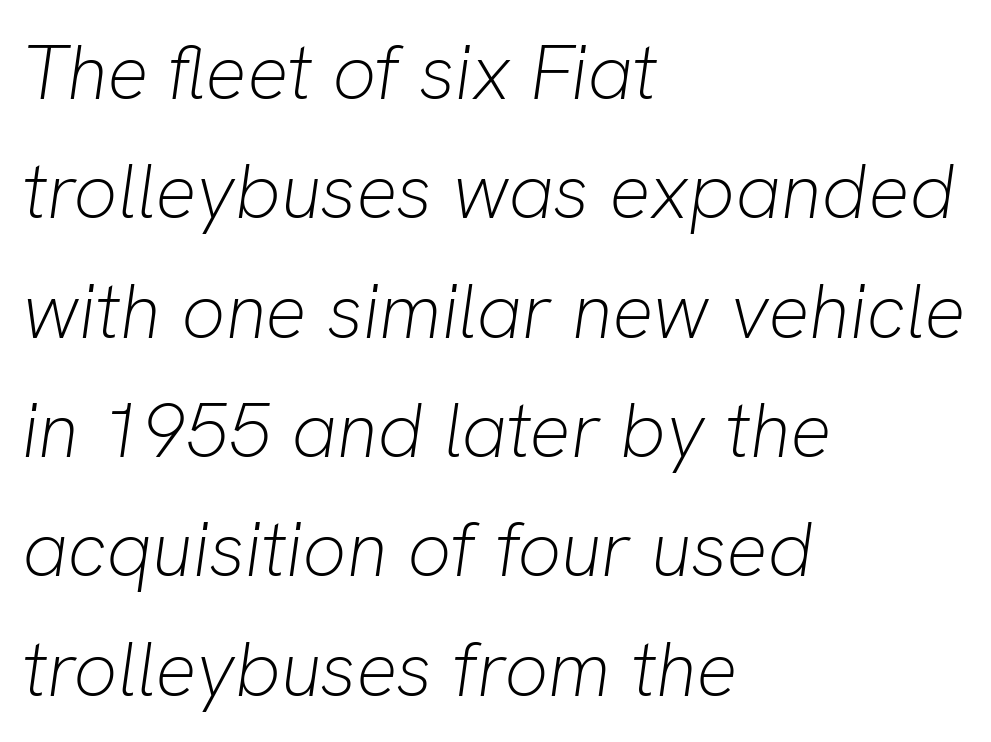
{"italic": "yes", "lean": "right", "slant_degrees": 8, "bold": "no", "weight": "light", "width": "normal", "stroke_contrast": "low", "x_height": "medium", "monospaced": "no", "underline": "no", "align": "left", "line_spacing": "normal", "line_spacing_ratio": 1.55, "letter_spacing": "normal", "letter_spacing_em": 0.0, "glyph_px": 77}
